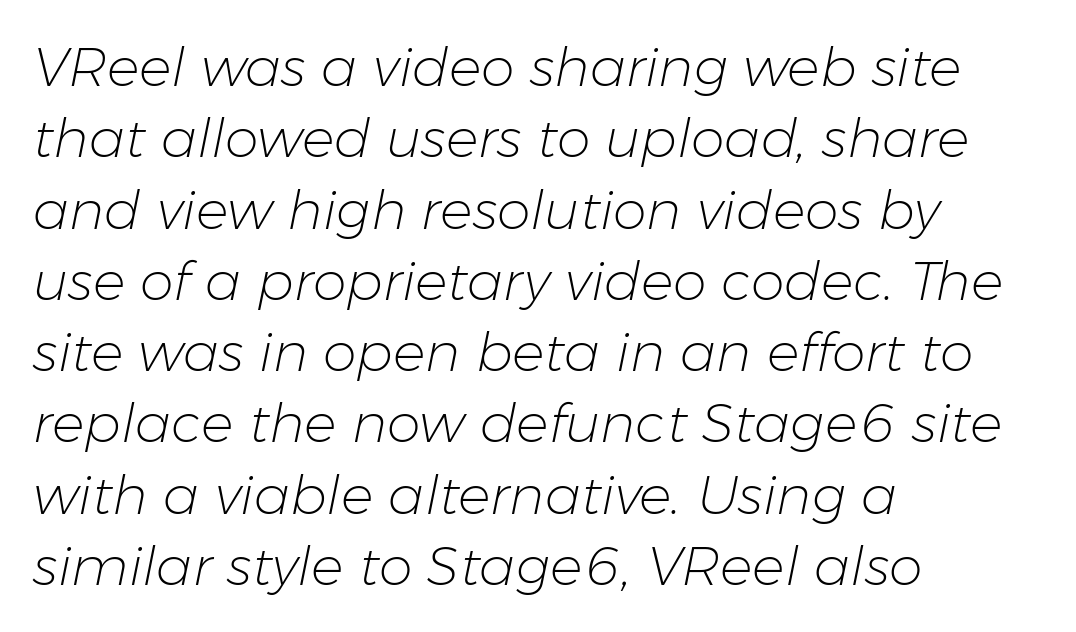
{"italic": "yes", "lean": "right", "slant_degrees": 11, "bold": "no", "weight": "light", "width": "normal", "stroke_contrast": "low", "x_height": "medium", "monospaced": "no", "underline": "no", "align": "left", "line_spacing": "normal", "line_spacing_ratio": 1.32, "letter_spacing": "normal", "letter_spacing_em": 0.0, "glyph_px": 54}
